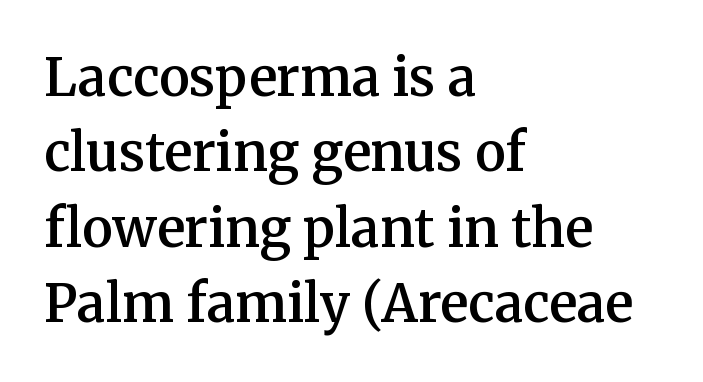
The image shows 52 px semibold serif type, upright; set left-aligned, normal line spacing (1.45x), normal letter spacing, not underlined; medium stroke contrast and a medium x-height.
